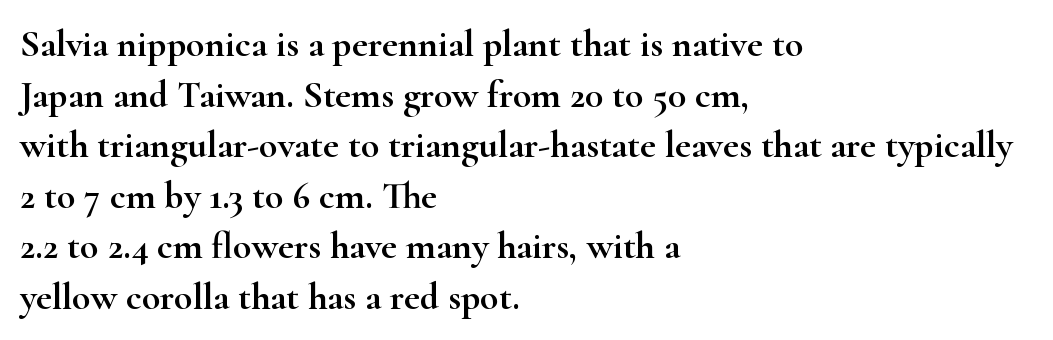
The image shows 38 px wide serif type, upright; set left-aligned, normal line spacing (1.33x), normal letter spacing, not underlined; high stroke contrast and a small x-height.
